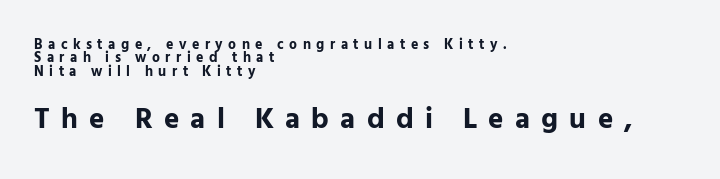
Q: Is the text bold? A: Yes.
Q: Is the text italic (slanted)? A: No, it is upright.
Q: Is the typeface a serif or a sans-serif typeface? A: Sans-serif.
Q: Is the text underlined? A: No.
Q: How is the paragraph aligned? A: Left-aligned.
Q: Is the spacing between letters normal or unusually wide? A: Unusually wide.
Q: Is the spacing between lines tight, normal or loose? A: Tight.
Q: Which block of text is set in a larger size, the first (top) or the second (bottom)? A: The second (bottom) one.
Q: Width (condensed, normal, or wide)? A: Normal.
Q: Stroke contrast? A: Low.
Q: x-height? A: Medium.
Q: Monospaced? A: No.
